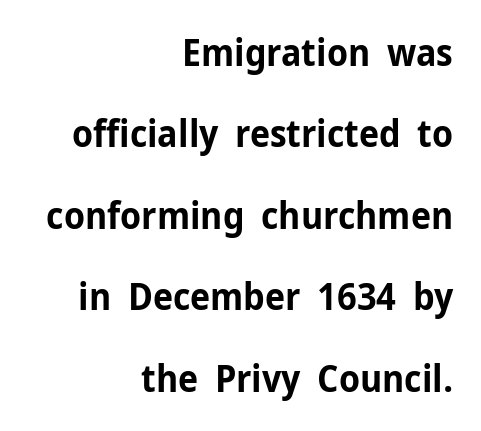
{"serif": "no", "italic": "no", "bold": "yes", "weight": "bold", "width": "normal", "stroke_contrast": "low", "x_height": "medium", "monospaced": "no", "underline": "no", "align": "right", "line_spacing": "loose", "line_spacing_ratio": 2.2, "letter_spacing": "normal", "letter_spacing_em": 0.0, "glyph_px": 37}
